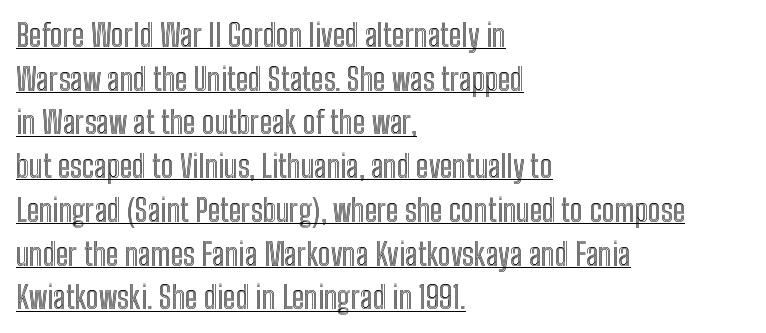
{"italic": "no", "width": "condensed", "x_height": "medium", "monospaced": "no", "underline": "yes", "align": "left", "line_spacing": "normal", "line_spacing_ratio": 1.41, "letter_spacing": "normal", "letter_spacing_em": 0.0, "glyph_px": 31}
